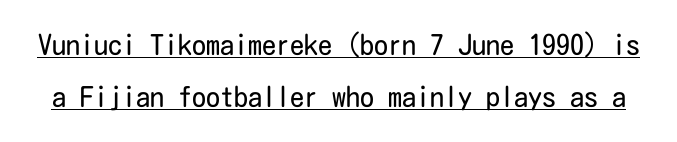
Has an underline been added? It has. Look at the tracking — it's just the regular setting, nothing added. Ascenders rise straight up at ninety degrees. The letterforms sit at book weight or below. The characters display no serif detailing; their extremities are plain.
